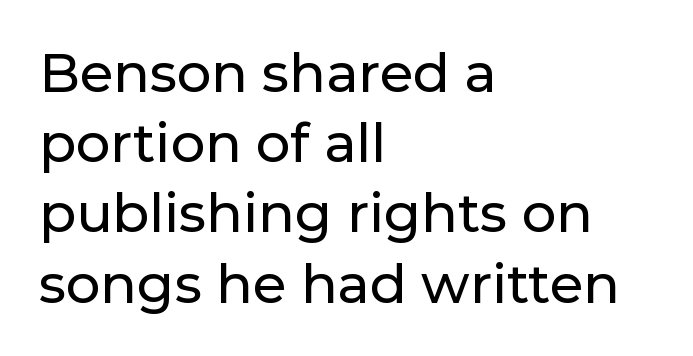
The ragged edge is on the right, which tells us the setting is flush left. Are there feet on the stems? There aren't — it's a sans. Here the designer chose a conventional face with non-uniform glyph widths. Honestly, the row spacing looks completely unremarkable. Do the letters lean? They stand straight.
